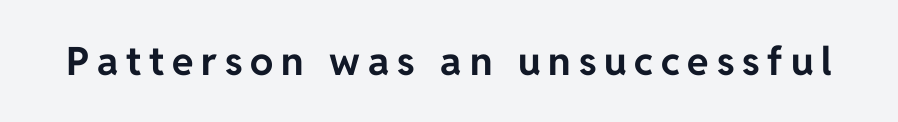
The image shows 39 px bold sans-serif type, upright; set unusually wide letter spacing (+0.2 em), not underlined; low stroke contrast and a medium x-height.
